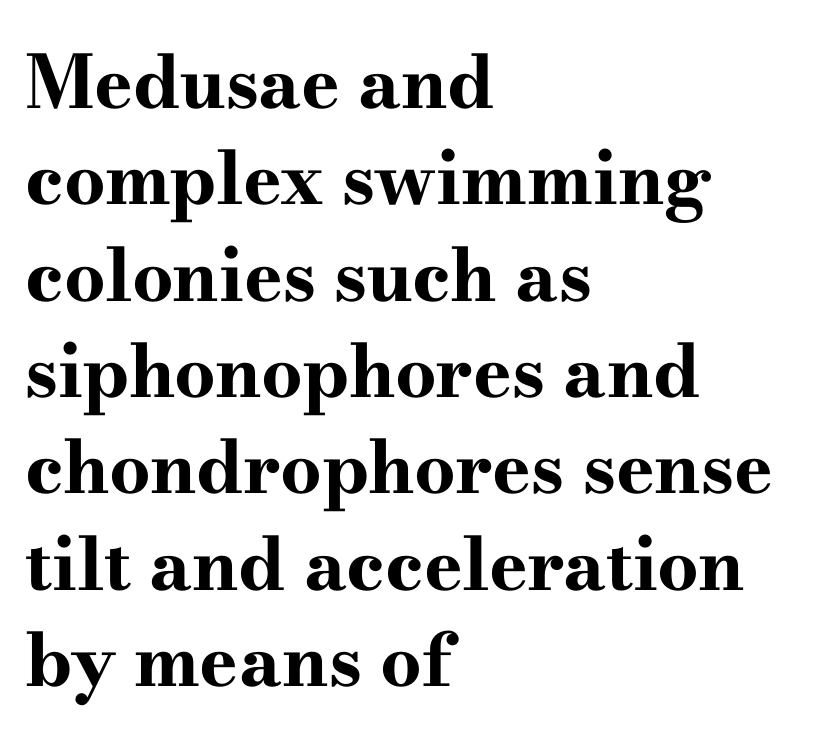
{"serif": "yes", "italic": "no", "bold": "yes", "weight": "bold", "width": "wide", "stroke_contrast": "high", "x_height": "small", "monospaced": "no", "underline": "no", "align": "left", "line_spacing": "normal", "line_spacing_ratio": 1.32, "letter_spacing": "normal", "letter_spacing_em": 0.0, "glyph_px": 73}
